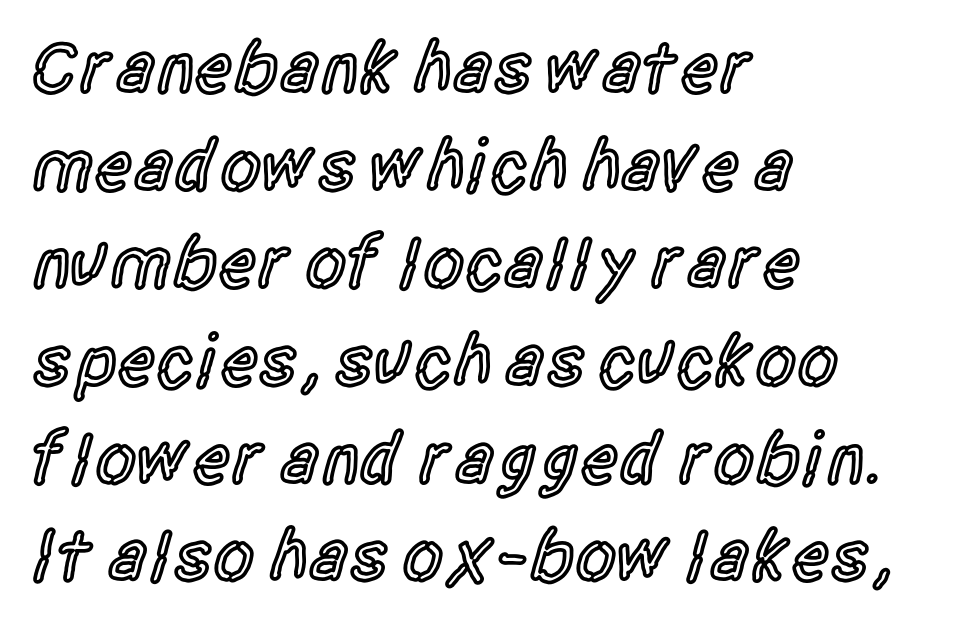
Firm but not heavy-handed strokes: this text is semibold. This sample has the flowing, uneven cadence of proportional lettering. A student would call this left alignment; a typographer would say flush left, rag right. The strip under each line holds only bare page. Successive baselines arrive at the customary interval. No feet cap the strokes, marking this as sans-serif type.
